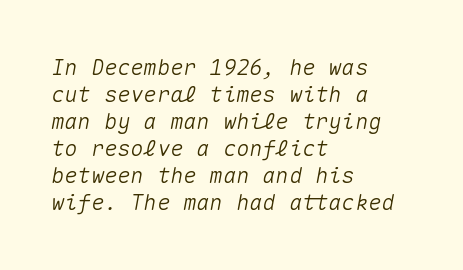
The image shows 22 px text type, italic (leaning right); set left-aligned, line spacing 1.23x, normal letter spacing, not underlined.
